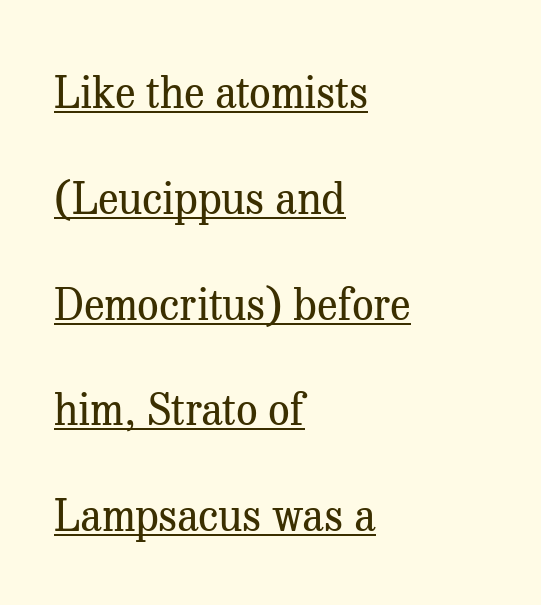
Small tapered or slab feet sit at the stroke ends, so this counts as serif. The sample's only ornament is a line tracing under the words. This sample uses an upright cut, with every glyph sitting square on the baseline. A student would call this left alignment; a typographer would say flush left, rag right. Think of a printed novel: that variable character pitch is what you see here. The cut favours lightness, reaching ordinary text weight at its darkest.
